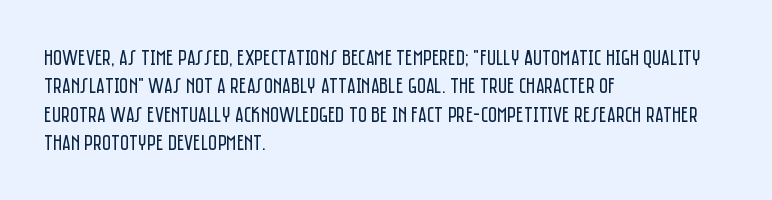
The image shows 22 px text type, upright; set left-aligned, normal line spacing (1.29x), normal letter spacing, not underlined.
